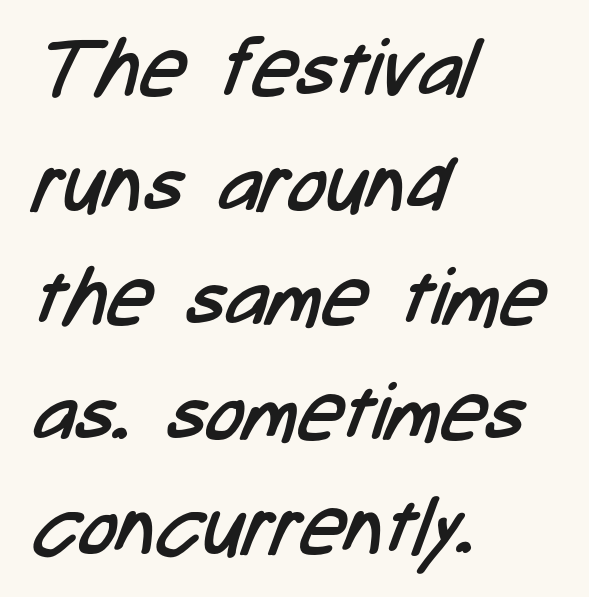
The horizontal fit of the characters is conventional and even. The words here are not underlined. Is this a fixed-width face? No — the glyphs have proportional, varying widths. The letters look calm and open, with moderate or lighter stems. The designer went with a sans here, leaving each stem footless. In terms of leading, this rendering sits right in the middle.
